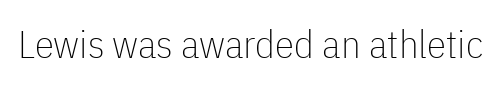
The letters advance in unequal steps, a hallmark of proportional type. The horizontal fit of the characters is conventional and even. In terms of posture, this sample is upright. A typesetter would label this face a sans.
